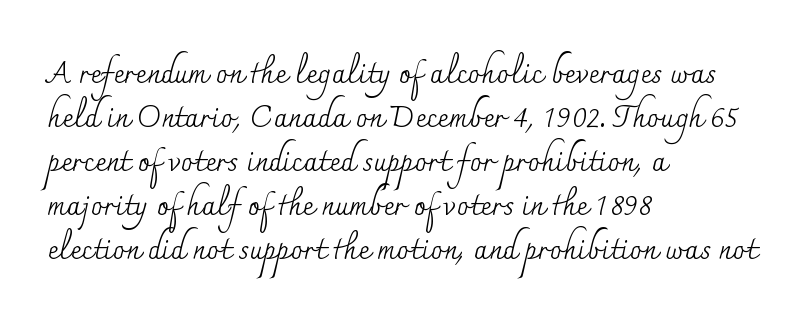
Vertically, the passage feels balanced, rows spaced as you'd expect. The rendering uses natural spacing where letterforms have individual widths. Check where the strokes stop: tiny serifs finish them off. The typeface has the unassuming heft of standard copy or less. The ragged edge is on the right, which tells us the setting is flush left.
